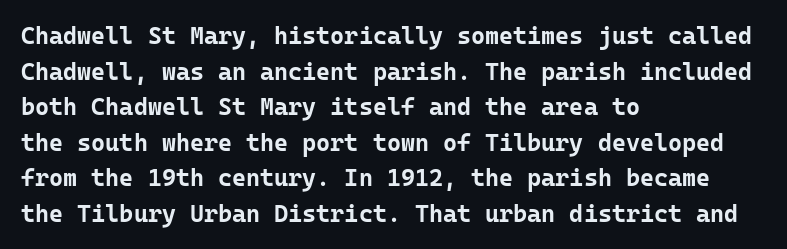
The image shows 24 px bold type, upright; set left-aligned, normal line spacing (1.48x), normal letter spacing, not underlined.
